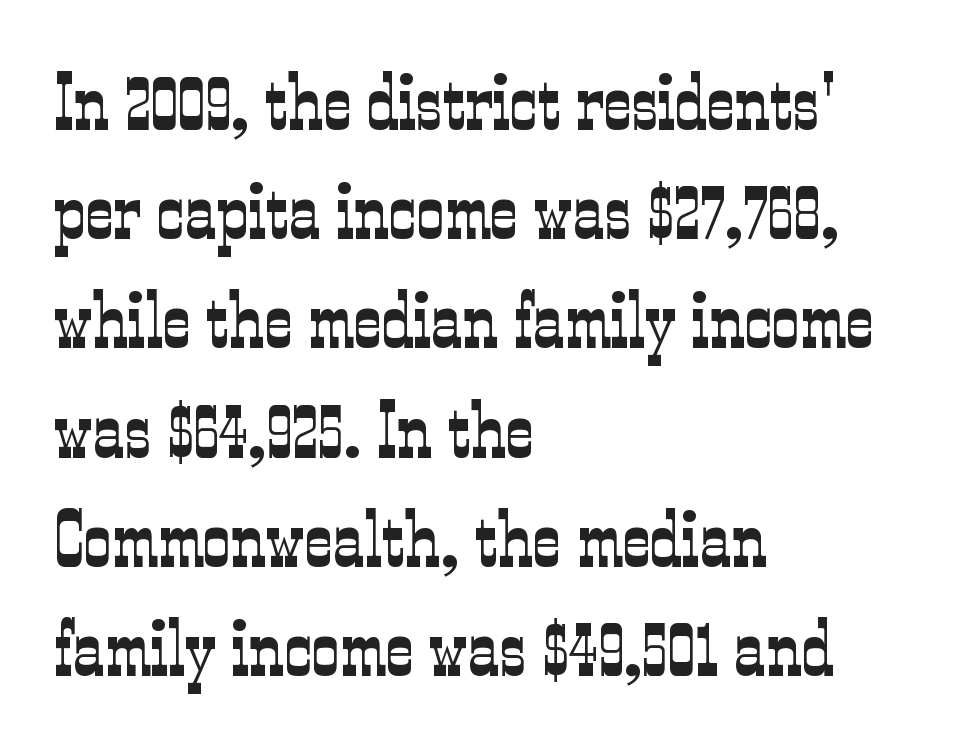
The image shows 78 px light, condensed serif type, upright; set left-aligned, normal line spacing (1.4x), normal letter spacing, not underlined; low stroke contrast and a medium x-height.
